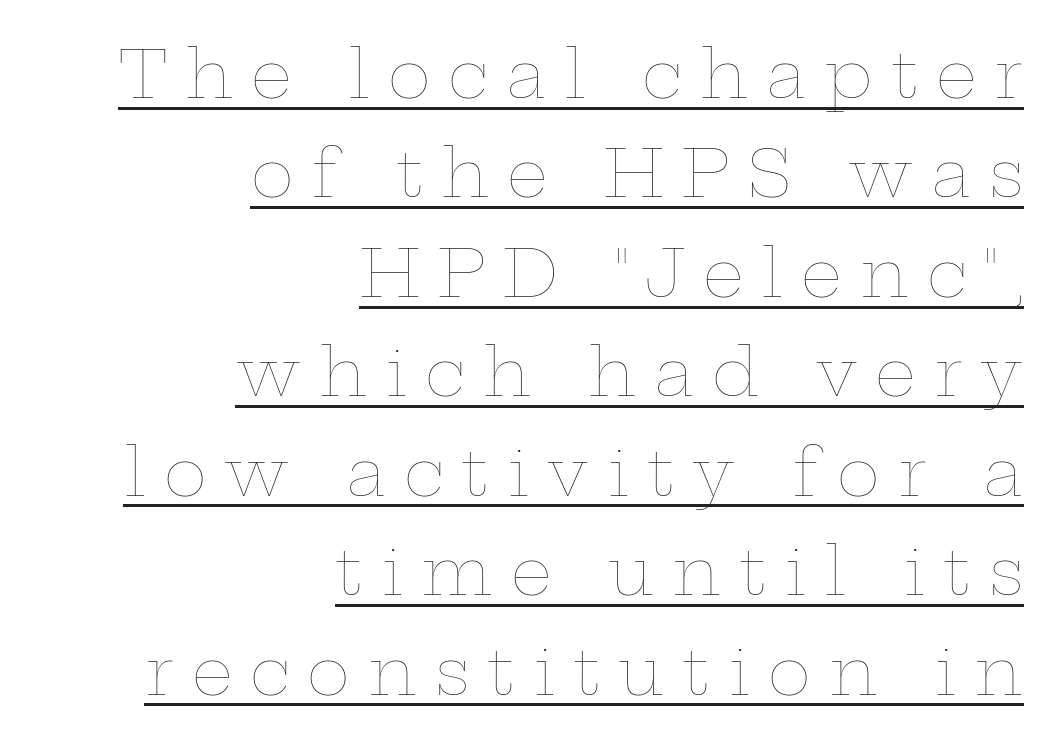
Q: Is the text bold? A: No.
Q: Is the text italic (slanted)? A: No, it is upright.
Q: Is the text underlined? A: Yes.
Q: How is the paragraph aligned? A: Right-aligned.
Q: Is the spacing between letters normal or unusually wide? A: Unusually wide.
Q: Is the spacing between lines tight, normal or loose? A: Normal.
Q: Width (condensed, normal, or wide)? A: Wide.
Q: Stroke contrast? A: Low.
Q: x-height? A: Medium.
Q: Monospaced? A: No.
